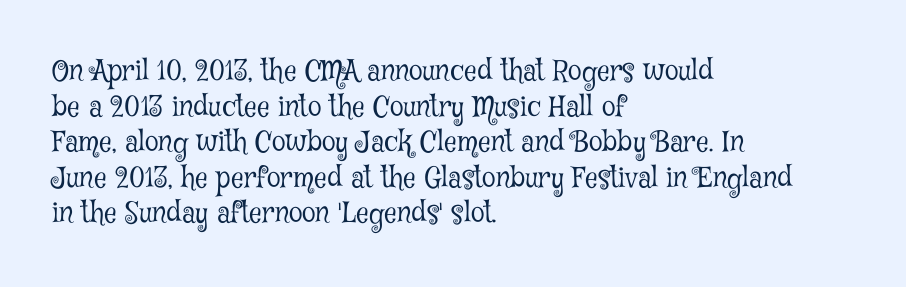
Leftover space on each line is placed entirely after the last word. Does the lettering tilt? It doesn't — this is upright. Interline gaps are of average width in this sample. The face used here is rendered with its standard letterfit. Small tapered or slab feet sit at the stroke ends, so this counts as serif. Stroke mass is kept to a normal reading level or below.
